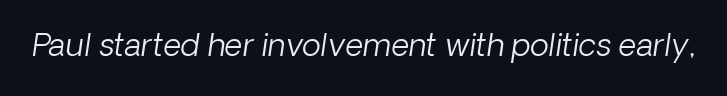
Q: Is the text bold? A: No.
Q: Is the typeface a serif or a sans-serif typeface? A: Sans-serif.
Q: Is the text underlined? A: No.
Q: Is the spacing between letters normal or unusually wide? A: Normal.
Q: Width (condensed, normal, or wide)? A: Normal.
Q: Stroke contrast? A: Low.
Q: x-height? A: Medium.
Q: Monospaced? A: No.
